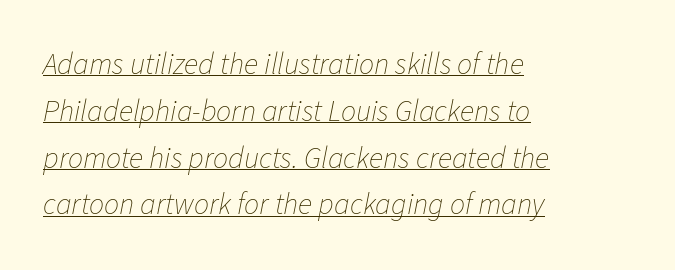
The image shows 30 px thin type, italic (leaning right); set left-aligned, normal line spacing (1.56x), normal letter spacing, underlined; low stroke contrast and a medium x-height.
